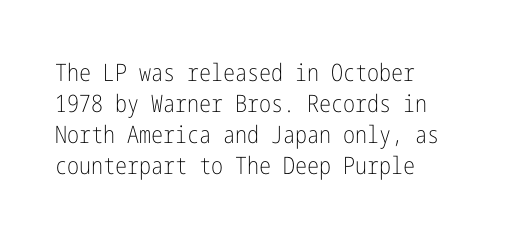
A bare baseline throughout the passage. This reads as an unemphasized weight, regular at the heaviest. It's the straight-up-and-down kind of type. The letterforms sit shoulder to shoulder at normal distance.
